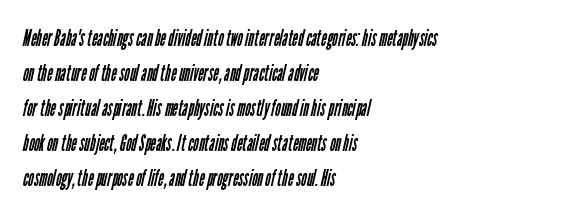
Q: Is the text bold? A: No.
Q: Is the text underlined? A: No.
Q: How is the paragraph aligned? A: Left-aligned.
Q: Is the spacing between letters normal or unusually wide? A: Normal.
Q: Is the spacing between lines tight, normal or loose? A: Normal.
